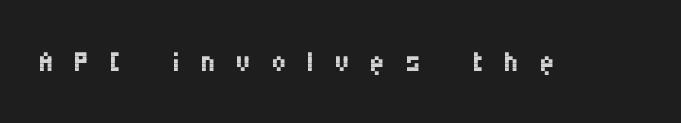
Q: Is the text bold? A: No.
Q: Is the text italic (slanted)? A: No, it is upright.
Q: Is the typeface a serif or a sans-serif typeface? A: Sans-serif.
Q: Is the text underlined? A: No.
Q: Is the spacing between letters normal or unusually wide? A: Unusually wide.
Q: Width (condensed, normal, or wide)? A: Condensed.
Q: Stroke contrast? A: Medium.
Q: x-height? A: Large.
Q: Monospaced? A: No.
